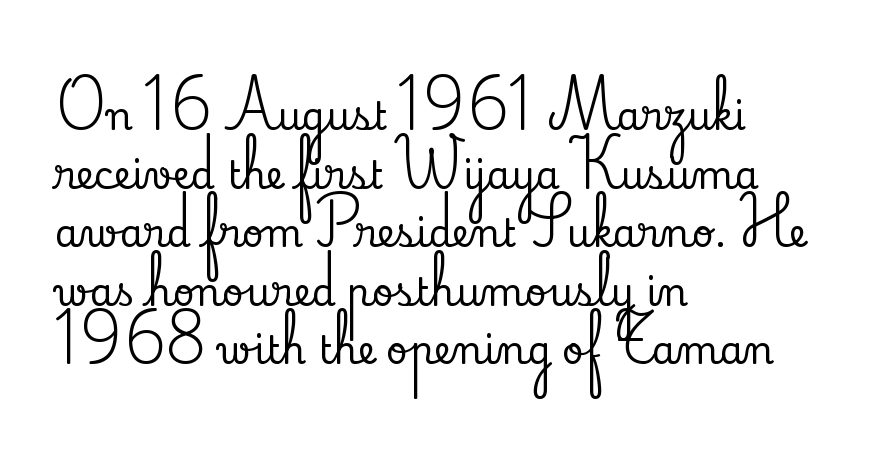
The image shows 38 px serif type, upright; set left-aligned, normal line spacing (1.54x), normal letter spacing, not underlined; low stroke contrast and a small x-height.
